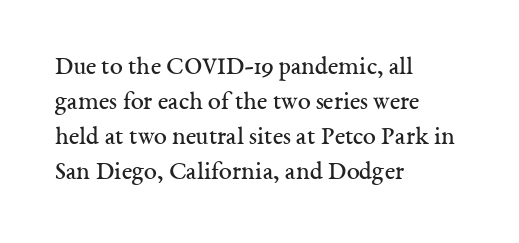
{"italic": "no", "bold": "no", "underline": "no", "align": "left", "line_spacing": "normal", "line_spacing_ratio": 1.35, "letter_spacing": "normal", "letter_spacing_em": 0.0, "glyph_px": 26}
